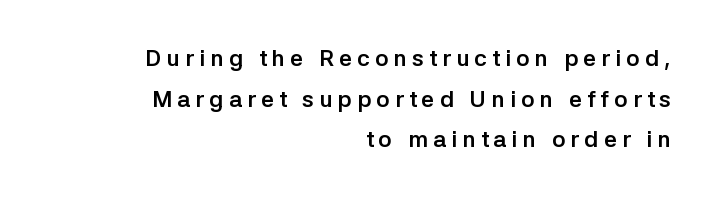
Q: Is the text bold? A: Yes.
Q: Is the text italic (slanted)? A: No, it is upright.
Q: Is the text underlined? A: No.
Q: How is the paragraph aligned? A: Right-aligned.
Q: Is the spacing between letters normal or unusually wide? A: Unusually wide.
